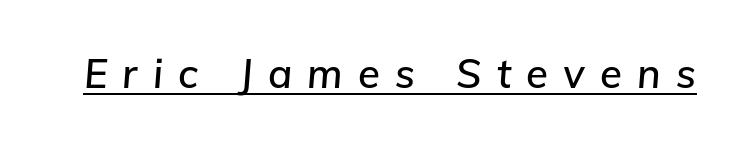
Q: Is the text italic (slanted)? A: Yes, it leans right by about 5 degrees.
Q: Is the text underlined? A: Yes.
Q: Is the spacing between letters normal or unusually wide? A: Unusually wide.
Q: Width (condensed, normal, or wide)? A: Normal.
Q: Stroke contrast? A: Low.
Q: x-height? A: Medium.
Q: Monospaced? A: No.
